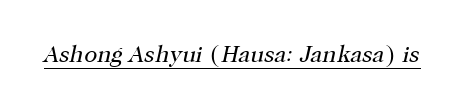
The image shows 24 px text type, italic (leaning right); set normal letter spacing, underlined.
